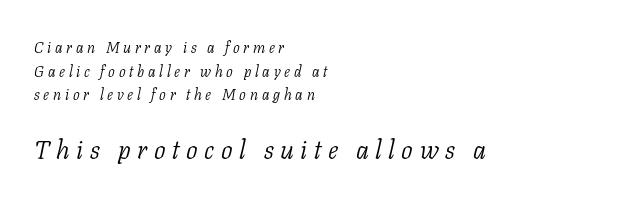
The image shows 26 px text type, italic (leaning right); set left-aligned, normal line spacing (1.58x), unusually wide letter spacing (+0.25 em), not underlined; the second (bottom) block is 1.73x larger.
